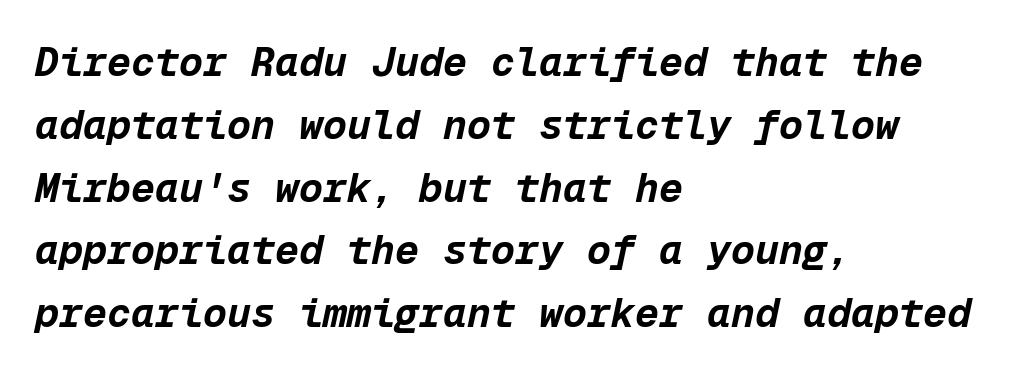
{"italic": "yes", "lean": "right", "slant_degrees": 12, "bold": "yes", "weight": "bold", "width": "normal", "stroke_contrast": "low", "x_height": "medium", "monospaced": "yes", "underline": "no", "align": "left", "line_spacing": "normal", "line_spacing_ratio": 1.57, "letter_spacing": "normal", "letter_spacing_em": 0.0, "glyph_px": 40}
